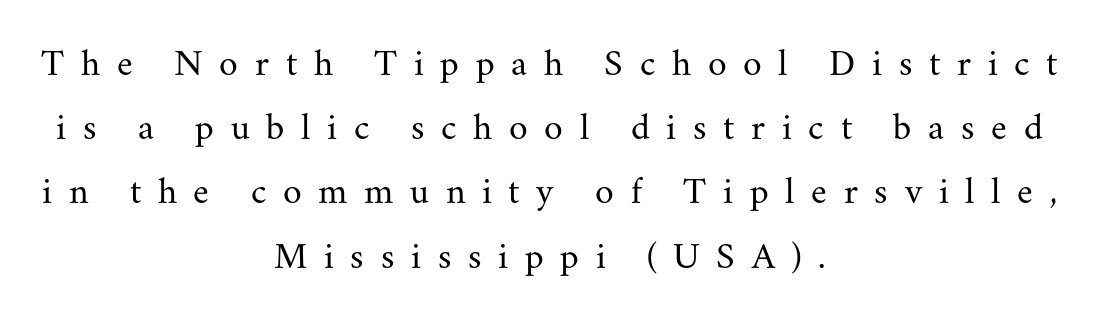
Q: Is the text bold? A: No.
Q: Is the text italic (slanted)? A: No, it is upright.
Q: Is the typeface a serif or a sans-serif typeface? A: Serif.
Q: Is the text underlined? A: No.
Q: How is the paragraph aligned? A: Centered.
Q: Is the spacing between letters normal or unusually wide? A: Unusually wide.
Q: Is the spacing between lines tight, normal or loose? A: Normal.
Q: Width (condensed, normal, or wide)? A: Normal.
Q: Stroke contrast? A: Medium.
Q: x-height? A: Small.
Q: Monospaced? A: No.
